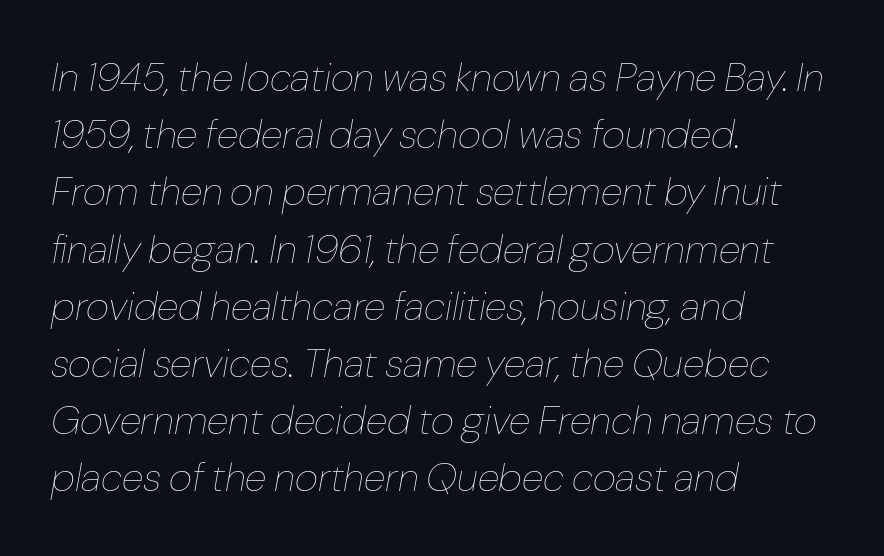
The image shows 40 px thin type, italic (leaning right); set left-aligned, normal line spacing (1.43x), normal letter spacing, not underlined; low stroke contrast and a medium x-height.
